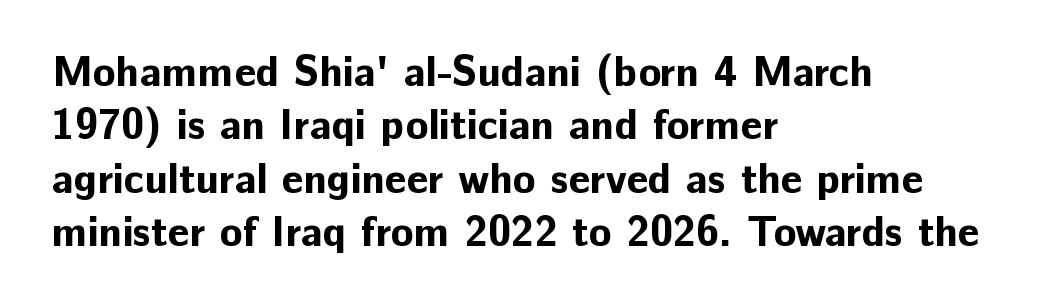
The image shows 42 px bold sans-serif type, upright; set left-aligned, normal line spacing (1.27x), normal letter spacing, not underlined; low stroke contrast and a medium x-height.
